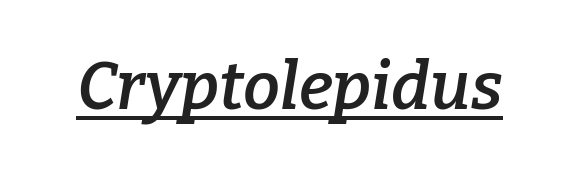
The image shows 66 px semibold serif type, italic (leaning right); set normal letter spacing, underlined; low stroke contrast and a medium x-height.
